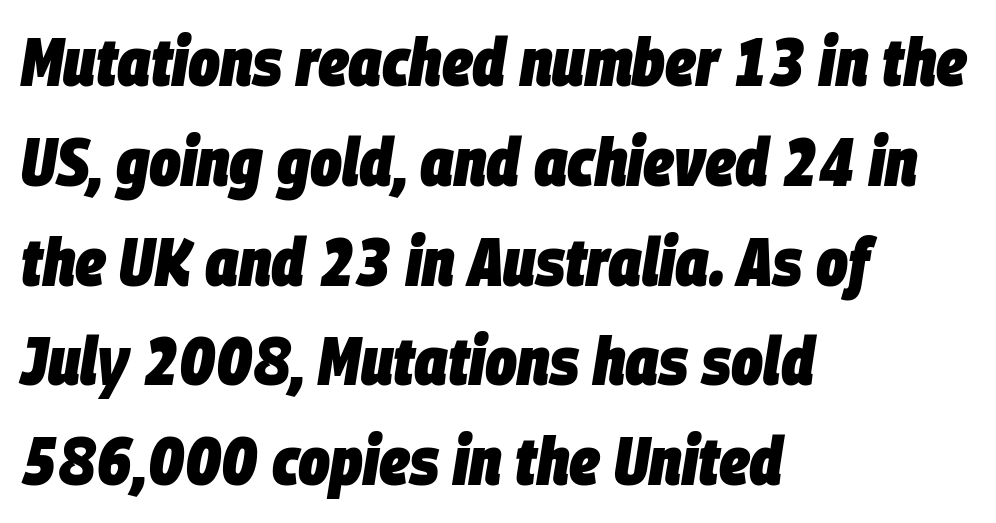
{"italic": "yes", "lean": "right", "slant_degrees": 9, "bold": "yes", "weight": "heavy", "width": "condensed", "stroke_contrast": "low", "x_height": "large", "monospaced": "no", "underline": "no", "align": "left", "line_spacing": "normal", "line_spacing_ratio": 1.49, "letter_spacing": "normal", "letter_spacing_em": 0.0, "glyph_px": 67}
